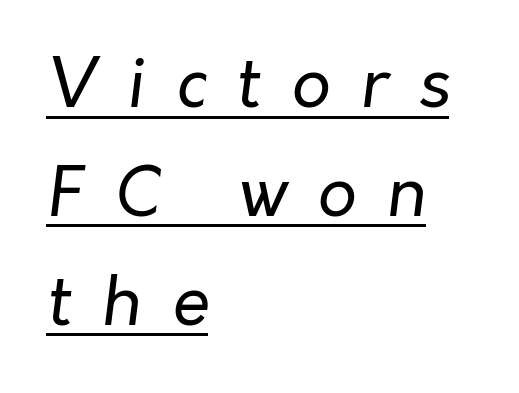
The image shows 68 px regular-weight type, italic (leaning right); set left-aligned, normal line spacing (1.6x), unusually wide letter spacing (+0.45 em), underlined; low stroke contrast and a medium x-height.
